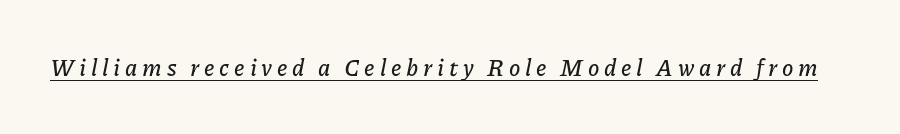
The image shows 23 px text type, italic (leaning right); set unusually wide letter spacing (+0.21 em), underlined.
